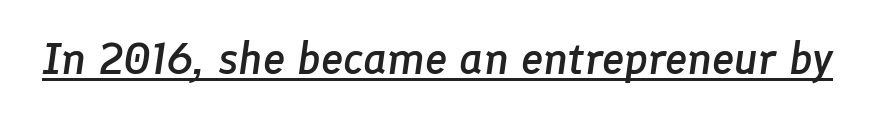
{"italic": "yes", "lean": "right", "slant_degrees": 8, "bold": "semi", "weight": "semibold", "width": "normal", "stroke_contrast": "low", "x_height": "medium", "monospaced": "no", "underline": "yes", "letter_spacing": "normal", "letter_spacing_em": 0.0, "glyph_px": 45}
